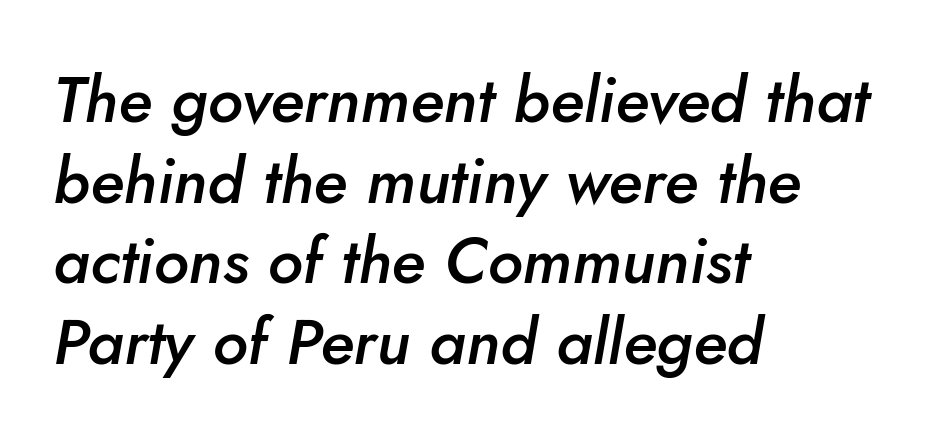
{"italic": "yes", "lean": "right", "slant_degrees": 5, "bold": "semi", "weight": "semibold", "width": "normal", "stroke_contrast": "low", "x_height": "small", "monospaced": "no", "underline": "no", "align": "left", "line_spacing": "normal", "line_spacing_ratio": 1.26, "letter_spacing": "normal", "letter_spacing_em": 0.0, "glyph_px": 64}
